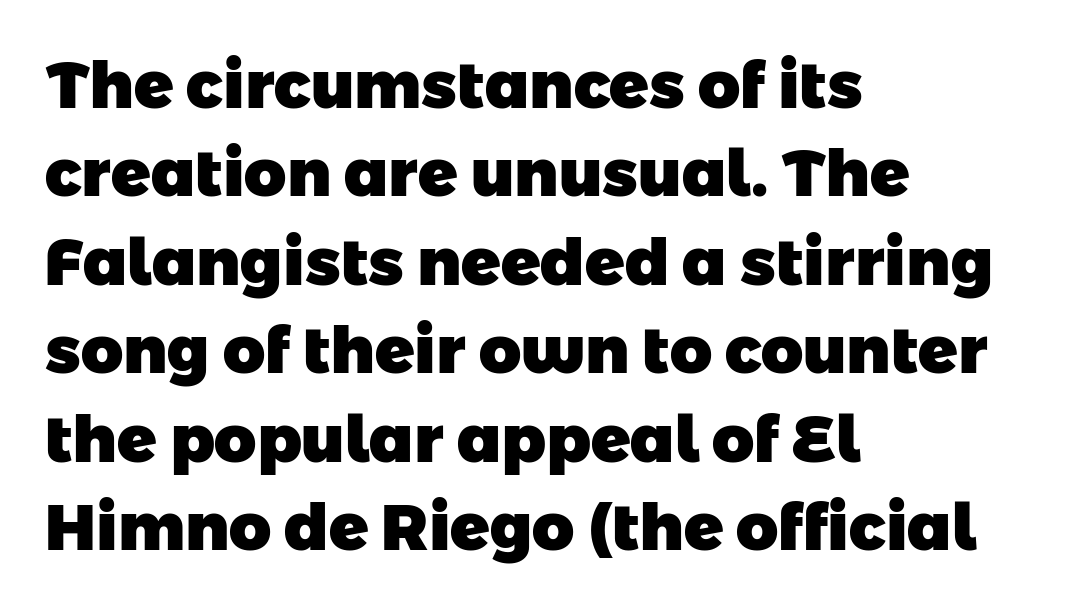
One-word summary of the alignment: left. The font family rendered here belongs to the sans-serif group. Strokes here are thick enough to call this a true bold. The line texture is even and compact thanks to regular tracking. Decoration check: the copy has no underline. The passage shown is typed in a proportional face where columns would drift.
